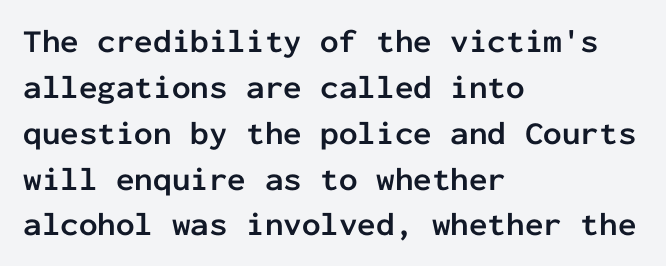
Q: Is the text bold? A: Yes.
Q: Is the text italic (slanted)? A: No, it is upright.
Q: Is the typeface a serif or a sans-serif typeface? A: Sans-serif.
Q: Is the text underlined? A: No.
Q: How is the paragraph aligned? A: Left-aligned.
Q: Is the spacing between letters normal or unusually wide? A: Normal.
Q: Is the spacing between lines tight, normal or loose? A: Normal.
Q: Width (condensed, normal, or wide)? A: Normal.
Q: Stroke contrast? A: Low.
Q: x-height? A: Medium.
Q: Monospaced? A: Yes.
